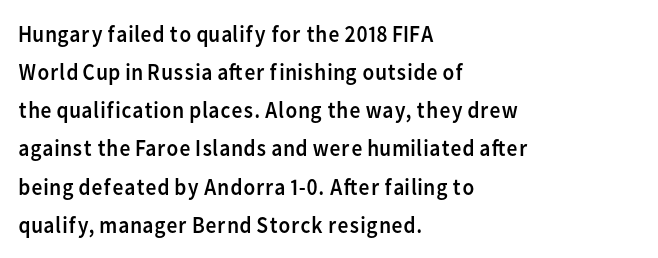
Q: Is the text bold? A: No.
Q: Is the text italic (slanted)? A: No, it is upright.
Q: Is the text underlined? A: No.
Q: How is the paragraph aligned? A: Left-aligned.
Q: Is the spacing between letters normal or unusually wide? A: Normal.
Q: Is the spacing between lines tight, normal or loose? A: Normal.
